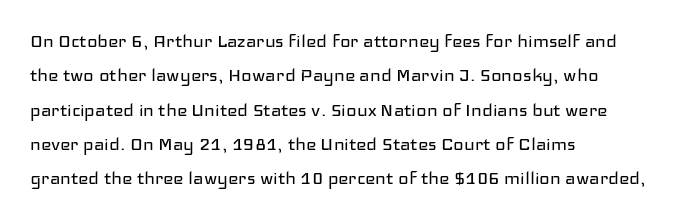
Q: Is the text bold? A: No.
Q: Is the text italic (slanted)? A: No, it is upright.
Q: Is the text underlined? A: No.
Q: How is the paragraph aligned? A: Left-aligned.
Q: Is the spacing between letters normal or unusually wide? A: Normal.
Q: Is the spacing between lines tight, normal or loose? A: Normal.
